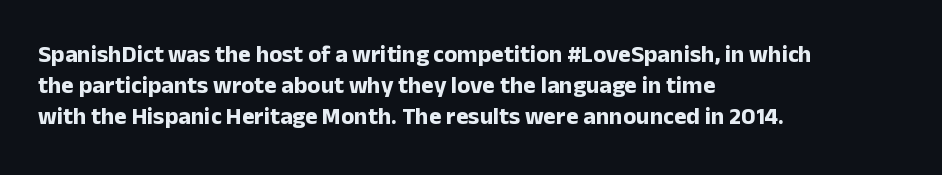
Q: Is the text bold? A: Yes.
Q: Is the text italic (slanted)? A: No, it is upright.
Q: Is the text underlined? A: No.
Q: How is the paragraph aligned? A: Left-aligned.
Q: Is the spacing between letters normal or unusually wide? A: Normal.
Q: Is the spacing between lines tight, normal or loose? A: Normal.
